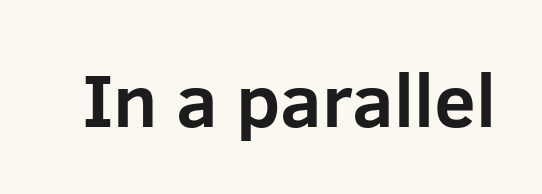
Q: Is the text bold? A: Yes.
Q: Is the text italic (slanted)? A: No, it is upright.
Q: Is the typeface a serif or a sans-serif typeface? A: Sans-serif.
Q: Is the text underlined? A: No.
Q: Is the spacing between letters normal or unusually wide? A: Normal.
Q: Width (condensed, normal, or wide)? A: Normal.
Q: Stroke contrast? A: Low.
Q: x-height? A: Medium.
Q: Monospaced? A: No.
